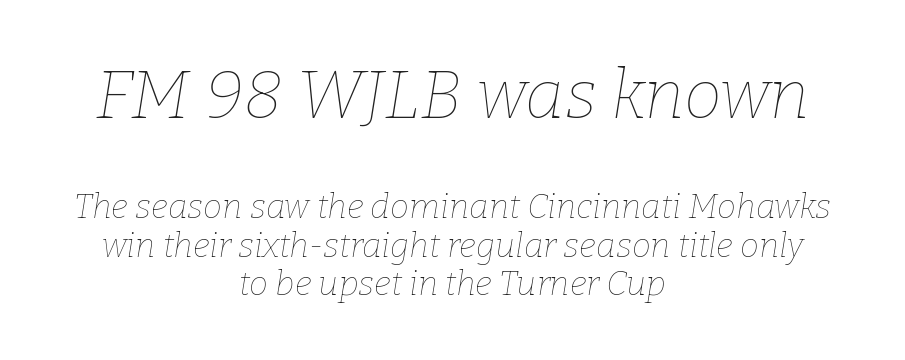
Q: Is the text bold? A: No.
Q: Is the text italic (slanted)? A: Yes, it leans right by about 9 degrees.
Q: Is the text underlined? A: No.
Q: How is the paragraph aligned? A: Centered.
Q: Is the spacing between letters normal or unusually wide? A: Normal.
Q: Is the spacing between lines tight, normal or loose? A: Tight.
Q: Which block of text is set in a larger size, the first (top) or the second (bottom)? A: The first (top) one.
Q: Width (condensed, normal, or wide)? A: Normal.
Q: Stroke contrast? A: Low.
Q: x-height? A: Medium.
Q: Monospaced? A: No.
